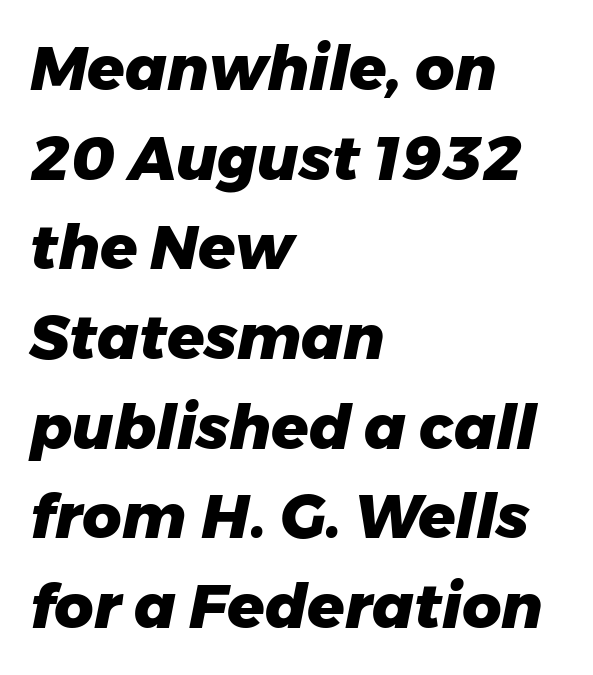
The space directly below the letters is spotless. The font is running at its bold setting. Note the varied advance widths — an 'i' is clearly narrower than an 'm'. Rows of type keep a routine distance in the vertical direction. The rendering anchors every line to the left-hand side. This rendering leaves character spacing at its baseline value.
